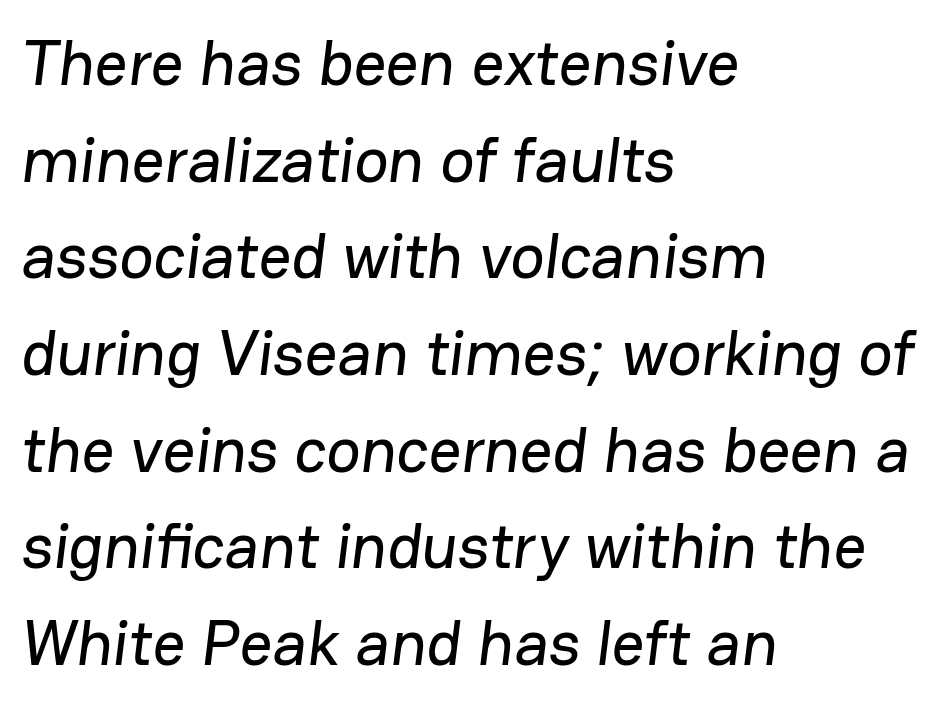
Reading down the column, the eye jumps a familiar distance to each next line. The passage shown is typeset with a sans-serif family. Here the glyphs are tracked normally, forming tight word shapes. Lines of text with bare space underneath.
